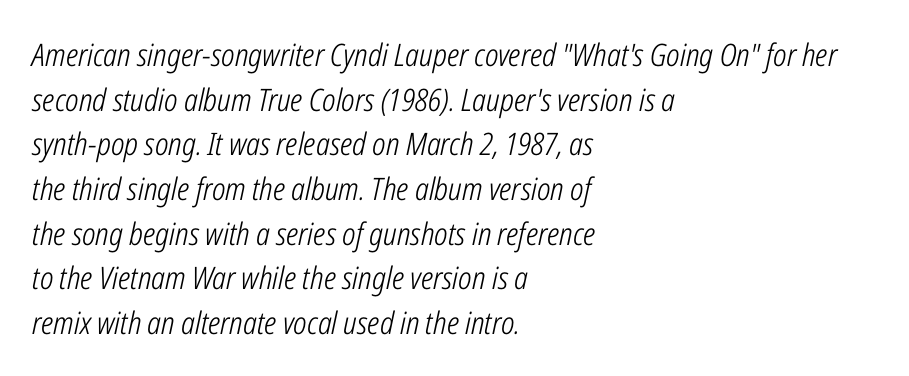
The image shows 31 px light, condensed type, italic (leaning right); set left-aligned, normal line spacing (1.44x), normal letter spacing, not underlined; low stroke contrast and a medium x-height.
